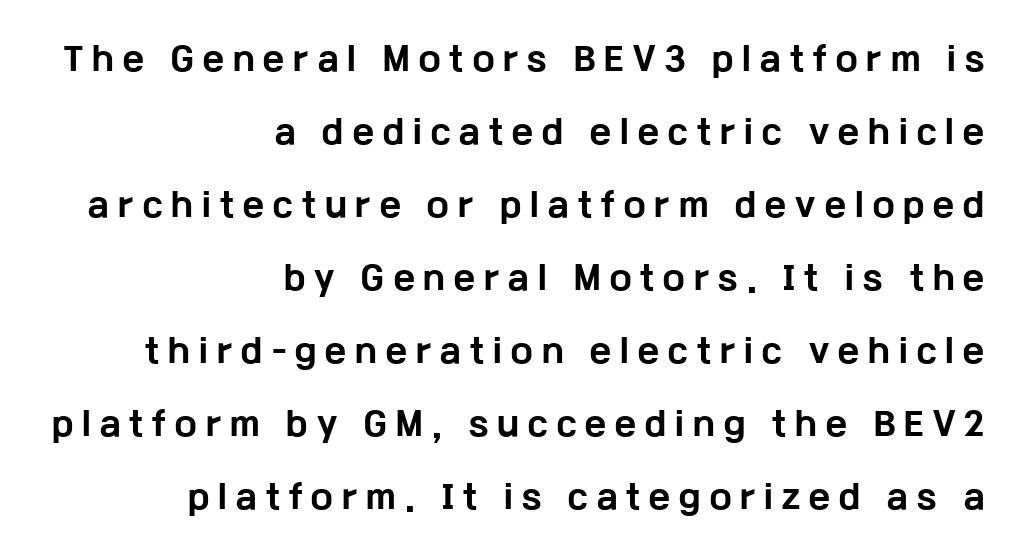
The image shows 32 px bold, wide sans-serif type, upright; set right-aligned, loose line spacing (2.28x), unusually wide letter spacing (+0.29 em), not underlined; low stroke contrast and a medium x-height.
